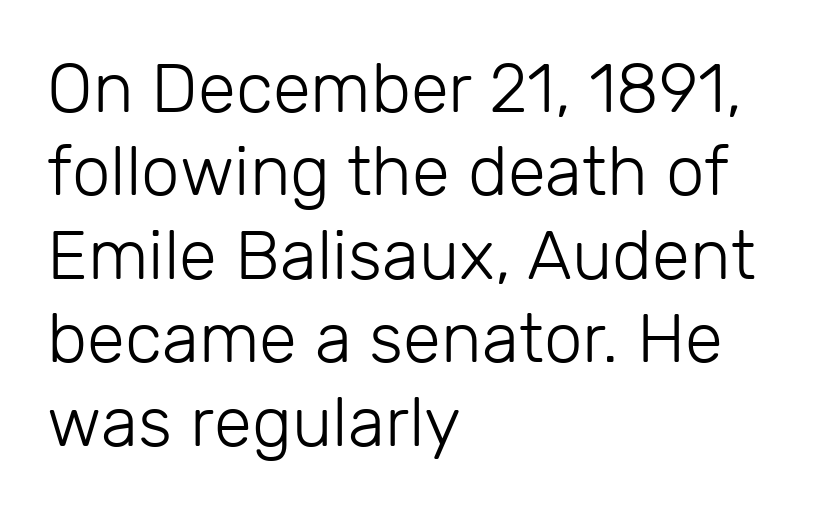
The image shows 69 px light sans-serif type, upright; set left-aligned, line spacing 1.21x, normal letter spacing, not underlined; low stroke contrast and a medium x-height.
